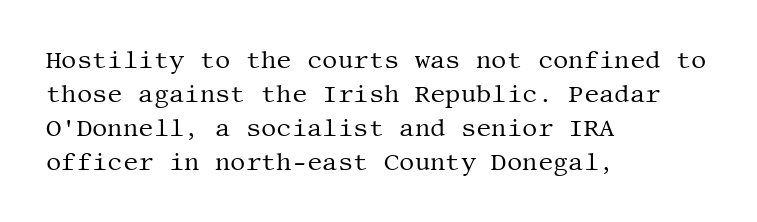
Decoration check: the copy has no underline. Teacher's note: observe the even left margin — that is flush-left alignment. Interline gaps are of average width in this sample. No chunkiness to these letters — they're not bold. These lines were composed using upright roman letters.
